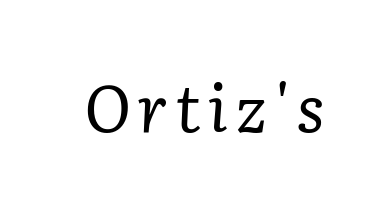
The image shows 65 px regular-weight serif type, italic (leaning right); set not underlined; low stroke contrast and a medium x-height.
